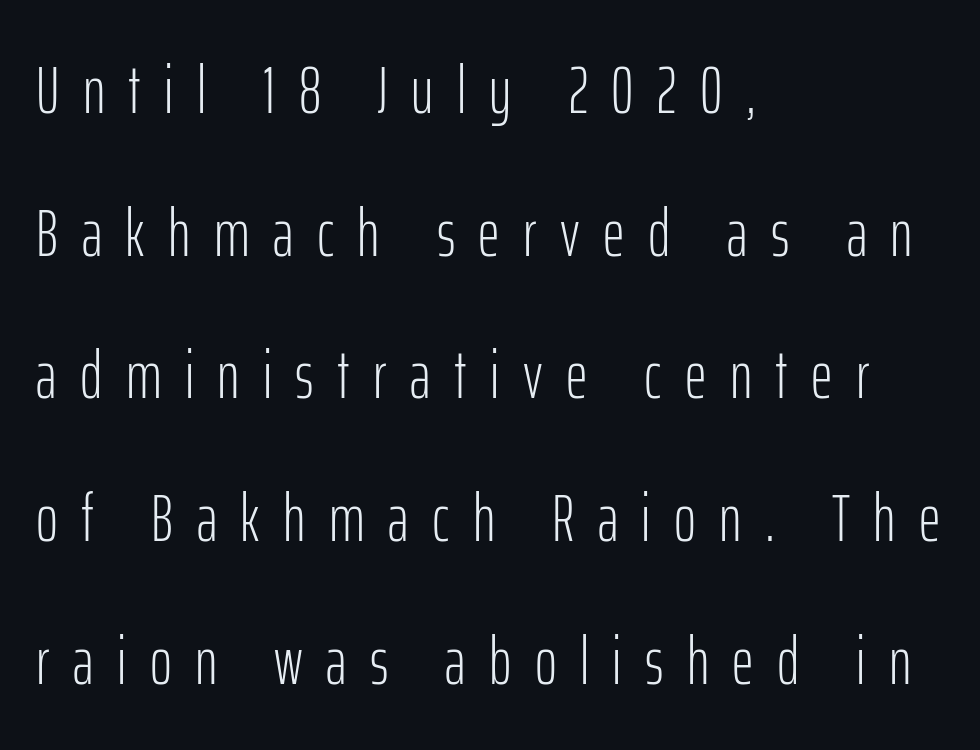
{"serif": "no", "italic": "no", "bold": "no", "weight": "light", "width": "condensed", "stroke_contrast": "low", "x_height": "medium", "monospaced": "no", "underline": "no", "align": "left", "line_spacing": "loose", "line_spacing_ratio": 2.13, "letter_spacing": "wide", "letter_spacing_em": 0.35, "glyph_px": 67}
